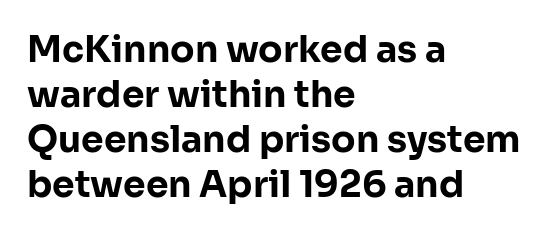
Q: Is the text bold? A: Yes.
Q: Is the text italic (slanted)? A: No, it is upright.
Q: Is the typeface a serif or a sans-serif typeface? A: Sans-serif.
Q: Is the text underlined? A: No.
Q: How is the paragraph aligned? A: Left-aligned.
Q: Is the spacing between letters normal or unusually wide? A: Normal.
Q: Is the spacing between lines tight, normal or loose? A: Normal.
Q: Width (condensed, normal, or wide)? A: Normal.
Q: Stroke contrast? A: Low.
Q: x-height? A: Medium.
Q: Monospaced? A: No.
